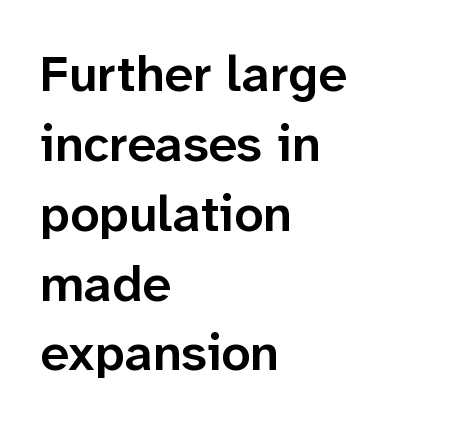
Each row of text sits above clean, open space. Weight: semibold (demi). A sans-serif font was chosen for this passage. Notice how descenders clear the ascenders below comfortably — that's standard leading.
